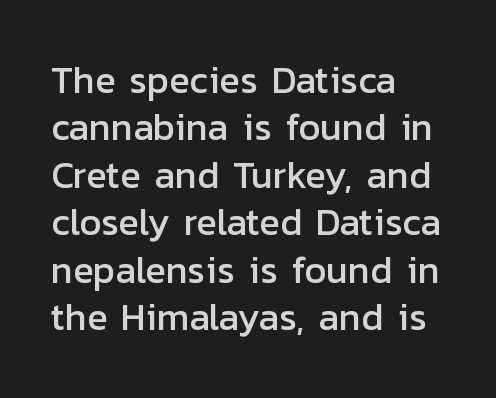
Descenders hang freely into open space. A typesetter would call this zero additional tracking. Regarding leading, the lines here are spaced in the standard way. Horizontal alignment here is leftward, the default for most running prose.
